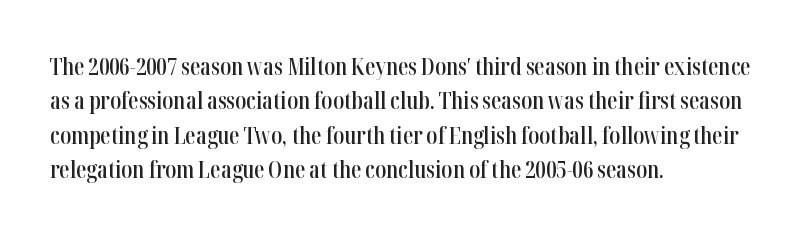
{"italic": "no", "bold": "semi", "underline": "no", "align": "left", "line_spacing": "normal", "line_spacing_ratio": 1.49, "letter_spacing": "normal", "letter_spacing_em": 0.0, "glyph_px": 23}
